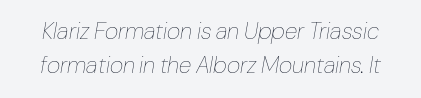
The image shows 23 px text type, italic (leaning right); set normal line spacing (1.49x), normal letter spacing, not underlined.
